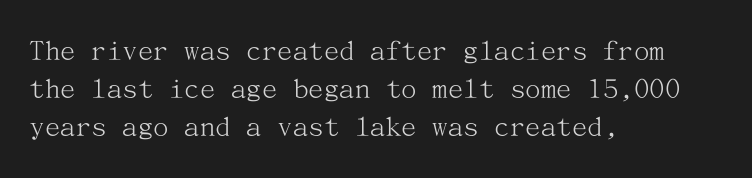
Q: Is the text bold? A: No.
Q: Is the text italic (slanted)? A: No, it is upright.
Q: Is the typeface a serif or a sans-serif typeface? A: Serif.
Q: Is the text underlined? A: No.
Q: How is the paragraph aligned? A: Left-aligned.
Q: Is the spacing between letters normal or unusually wide? A: Normal.
Q: Width (condensed, normal, or wide)? A: Normal.
Q: Stroke contrast? A: Medium.
Q: x-height? A: Medium.
